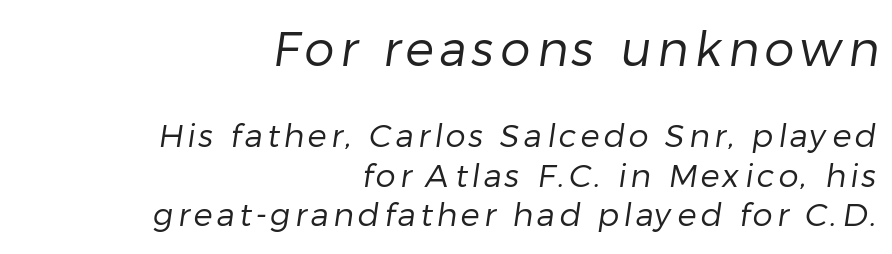
Stroke mass is kept to a normal reading level or below. This layout puts the oversized block above and the modest block below. Just letters on the line, the space beneath them empty. Varying glyph widths throughout — classic text-font behaviour. The face used here is a sans, in the tradition of grotesques and geometrics. Caption: multi-line text, flush right, ragged left.
